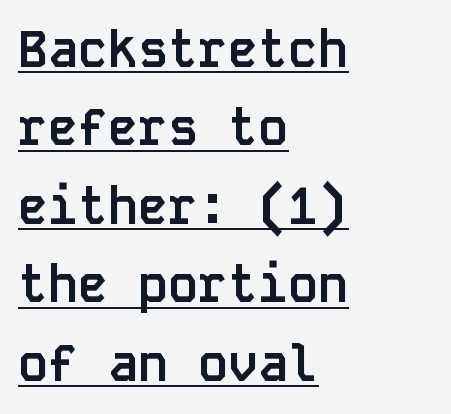
{"serif": "no", "italic": "no", "bold": "yes", "weight": "semibold", "width": "normal", "stroke_contrast": "low", "x_height": "large", "monospaced": "yes", "underline": "yes", "align": "left", "line_spacing": "normal", "line_spacing_ratio": 1.57, "letter_spacing": "normal", "letter_spacing_em": 0.0, "glyph_px": 50}
